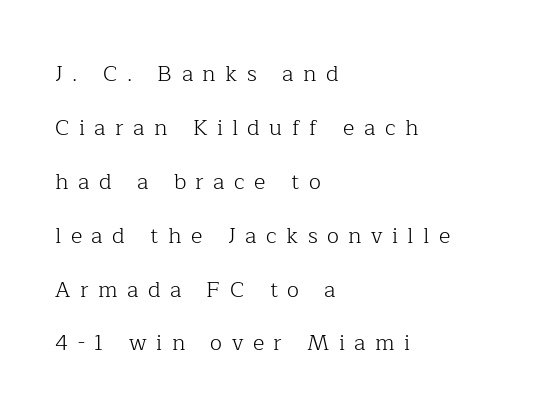
Q: Is the text bold? A: No.
Q: Is the text italic (slanted)? A: No, it is upright.
Q: Is the text underlined? A: No.
Q: How is the paragraph aligned? A: Left-aligned.
Q: Is the spacing between letters normal or unusually wide? A: Unusually wide.
Q: Is the spacing between lines tight, normal or loose? A: Loose.
